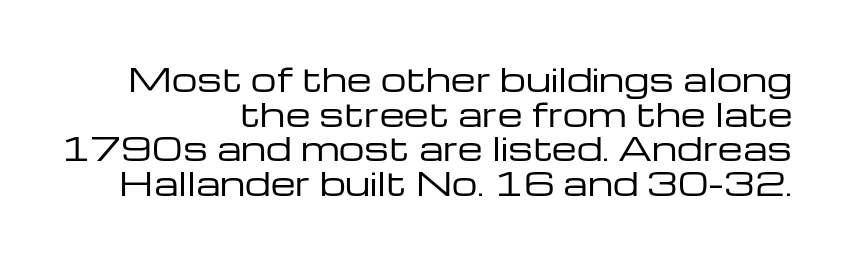
The image shows 32 px regular-weight, wide sans-serif type, upright; set right-aligned, tight line spacing (1.08x), normal letter spacing, not underlined; low stroke contrast and a medium x-height.
